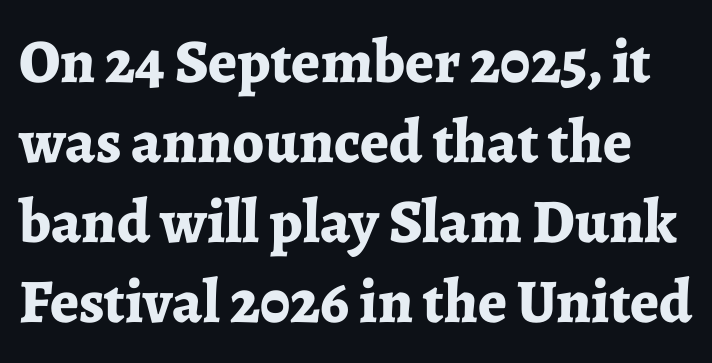
Proportional: the letters do not fall into vertical columns. Decoration check: the copy has no underline. These words are printed bold, with thick strokes throughout. Notice how the stems are strictly vertical — no italics here. This block has exactly the height ordinary leading produces.
